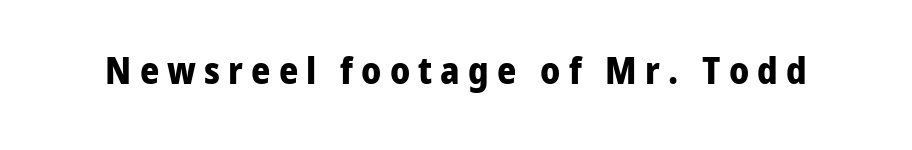
{"serif": "no", "italic": "no", "bold": "yes", "weight": "bold", "width": "normal", "stroke_contrast": "low", "x_height": "medium", "monospaced": "no", "underline": "no", "letter_spacing": "wide", "letter_spacing_em": 0.22, "glyph_px": 37}
